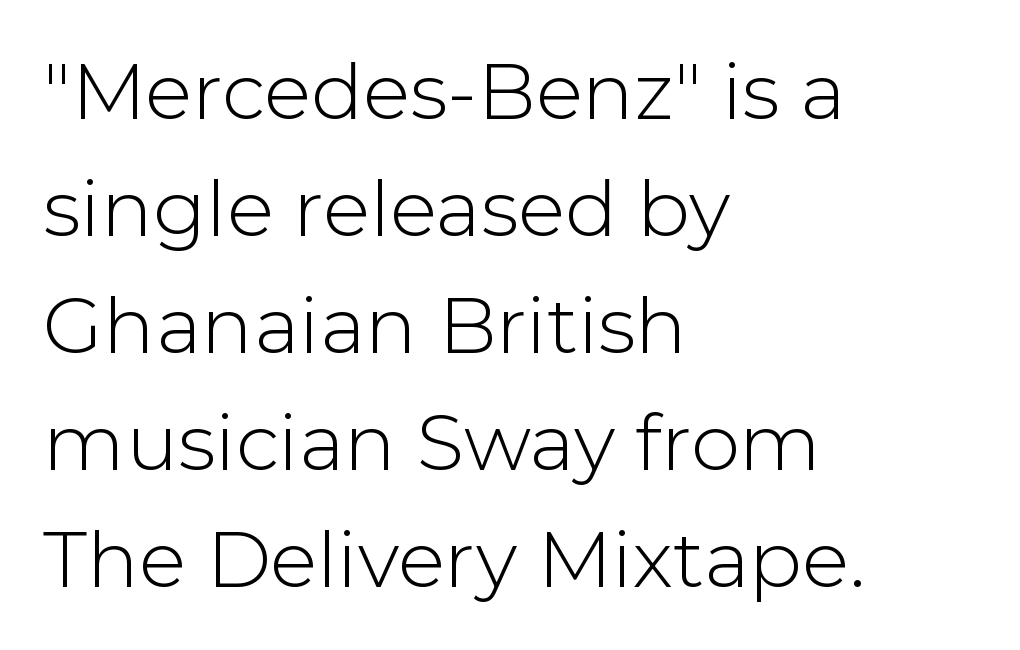
The image shows 78 px light sans-serif type, upright; set left-aligned, normal line spacing (1.5x), normal letter spacing, not underlined; low stroke contrast and a medium x-height.
